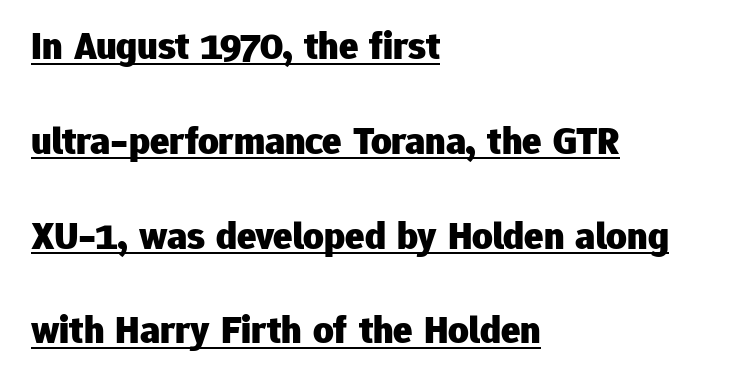
The passage shown is underscored from start to finish. Short note: letters normally spaced. Where is the straight margin? On the left. Italic: no, the glyphs are upright roman. Spacing verdict: proportional, widths tailored to each character. If you measured baseline to baseline, you'd find a long distance.
